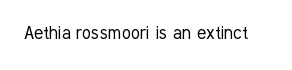
The passage shown is not underscored anywhere. The font's upright variant was chosen for this text. Stems here are at most as thick as an everyday book face. Observe the ordinary spacing: letters are neighbours, not strangers.
